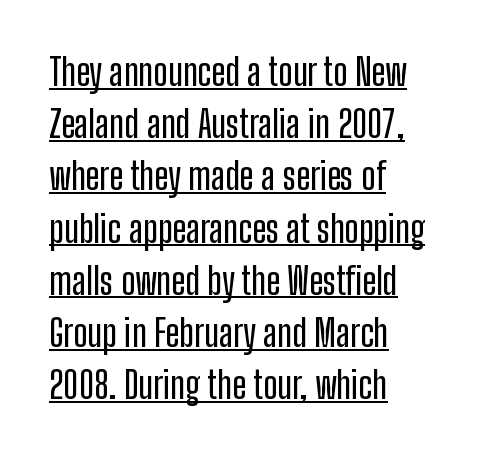
The image shows 37 px condensed sans-serif type, upright; set left-aligned, normal line spacing (1.41x), normal letter spacing, underlined; low stroke contrast and a medium x-height.
